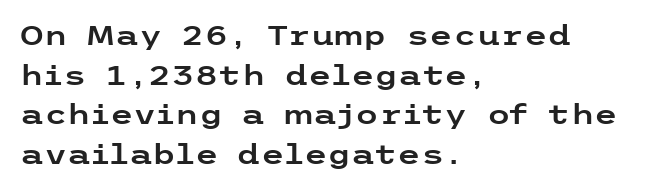
Reading down the column, the eye jumps a familiar distance to each next line. The gaps between neighbouring characters are ordinary and unremarkable. Every character sits straight up, as roman type does. These lines stack with their left ends in a neat column. Bare-footed words on every line.
